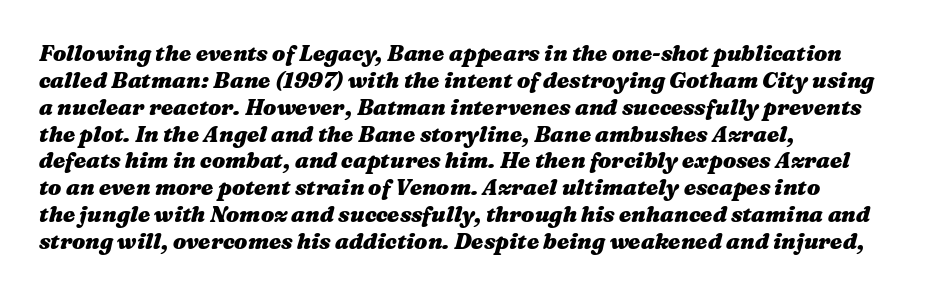
The glyphs look as if they've been sheared to an angle. Tracking value appears to be zero — textbook default spacing. Underlining? Definitely not there. A student would call this left alignment; a typographer would say flush left, rag right.
